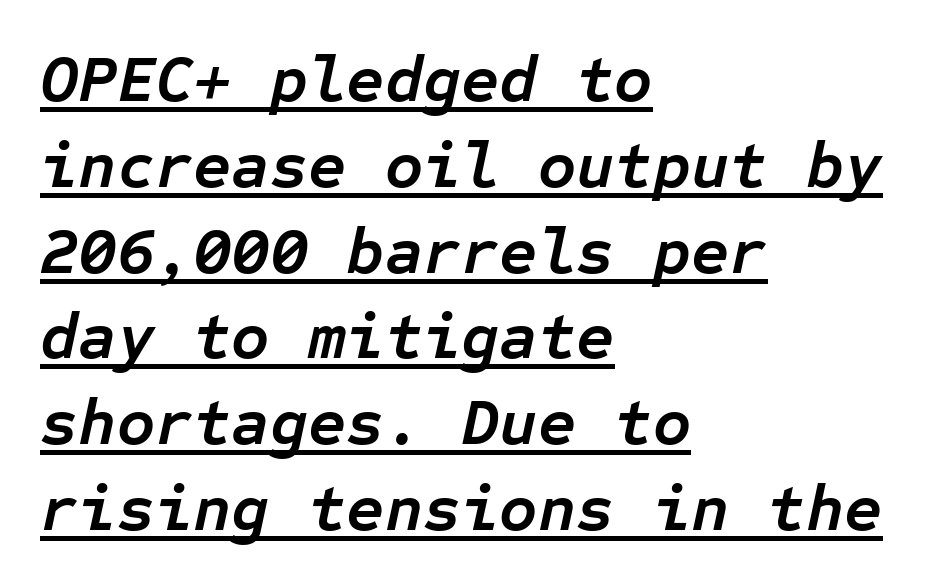
Is the type slanted? Yes — the strokes lean at a clear angle. A rule runs beneath these lines of type. What stands out about the letter spacing? Nothing — it is the standard amount. Evenly set lines give the paragraph a standard silhouette. Does the copy run flush right? No — it runs flush left.
